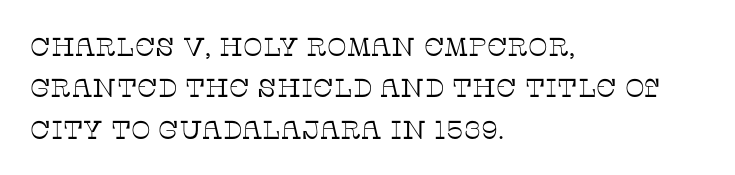
The image shows 26 px text type, upright; set left-aligned, normal line spacing (1.59x), normal letter spacing, not underlined.
